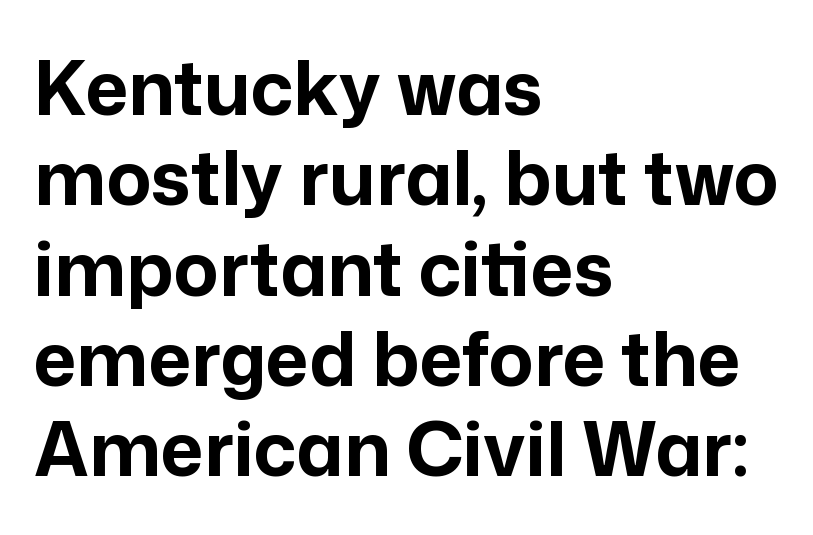
The image shows 74 px bold sans-serif type, upright; set left-aligned, line spacing 1.22x, normal letter spacing, not underlined; low stroke contrast and a medium x-height.
